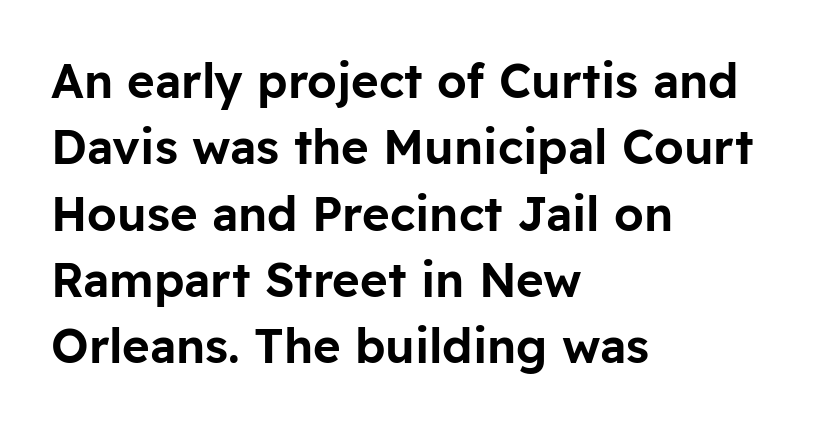
The image shows 47 px sans-serif type, upright; set left-aligned, normal line spacing (1.41x), normal letter spacing, not underlined; low stroke contrast and a medium x-height.
